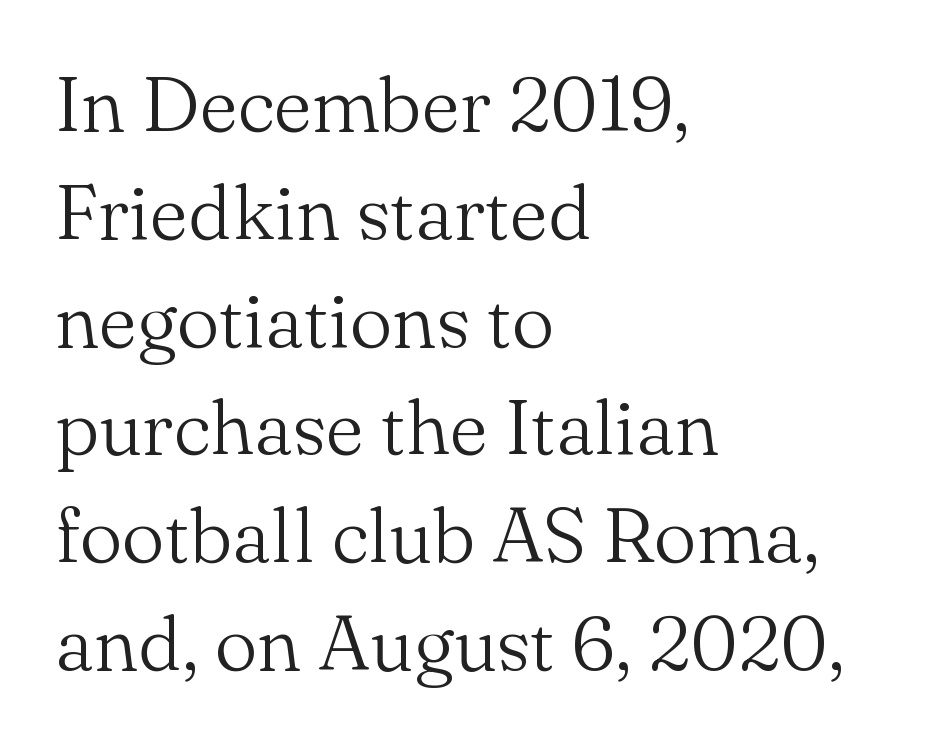
The image shows 77 px light serif type, upright; set left-aligned, normal line spacing (1.4x), normal letter spacing, not underlined; medium stroke contrast and a small x-height.
